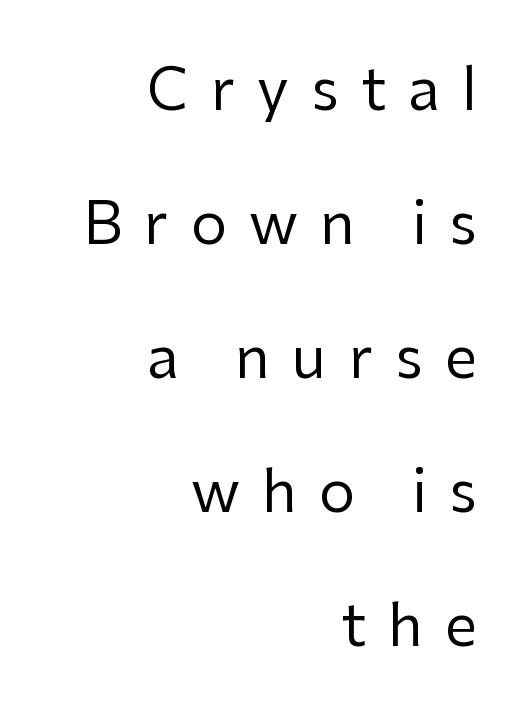
Q: Is the text bold? A: No.
Q: Is the text italic (slanted)? A: No, it is upright.
Q: Is the typeface a serif or a sans-serif typeface? A: Sans-serif.
Q: Is the text underlined? A: No.
Q: How is the paragraph aligned? A: Right-aligned.
Q: Is the spacing between letters normal or unusually wide? A: Unusually wide.
Q: Is the spacing between lines tight, normal or loose? A: Loose.
Q: Width (condensed, normal, or wide)? A: Normal.
Q: Stroke contrast? A: Low.
Q: x-height? A: Medium.
Q: Monospaced? A: No.
